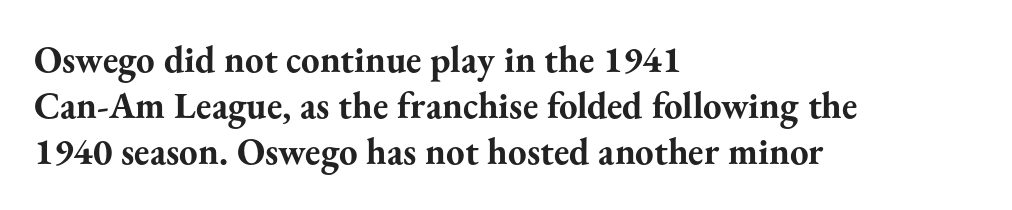
Letter spacing: default. The passage shown is not underscored anywhere. The glyphs in this specimen are seriffed. The glyphs have the mass of a bold cut. Every row of glyphs begins at an identical x-position on the left. Do the characters align in a grid? No, the font is proportional.
